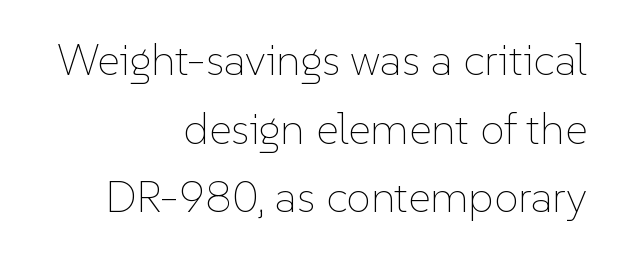
The type sits square on the baseline with zero lean. The tracking reads as untouched default to a designer's eye. This sample is right-justified, so line beginnings fall wherever the words allow. Looks like regular typesetting: each glyph gets only the width it needs. Check the space under the baseline: it is left empty.
